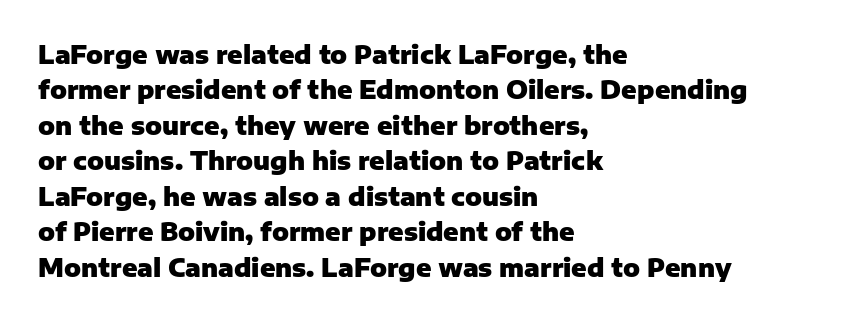
The image shows 25 px bold type, upright; set left-aligned, normal line spacing (1.42x), normal letter spacing, not underlined.
